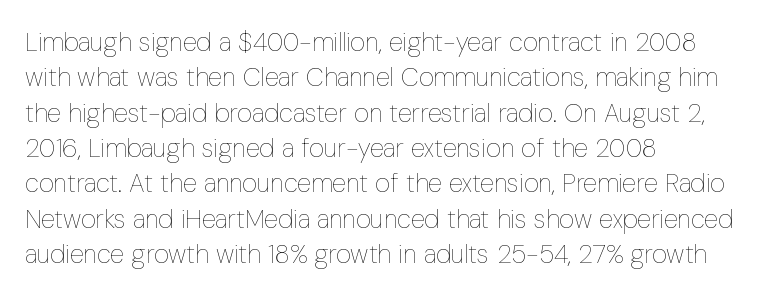
{"italic": "no", "bold": "no", "underline": "no", "align": "left", "line_spacing": "normal", "line_spacing_ratio": 1.36, "letter_spacing": "normal", "letter_spacing_em": 0.0, "glyph_px": 26}
